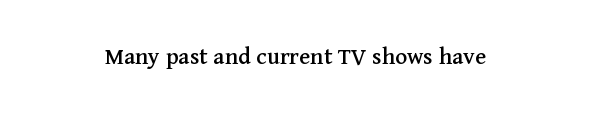
{"italic": "no", "underline": "no", "letter_spacing": "normal", "letter_spacing_em": 0.0, "glyph_px": 25}
